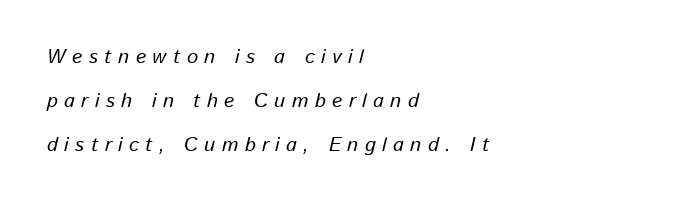
A great deal of white space separates one row of letters from the next. Compared with typical body copy, the letter spacing here is much looser. The typography opts for an oblique posture over an upright one. Horizontally, the lines are justified to the leading edge only.
